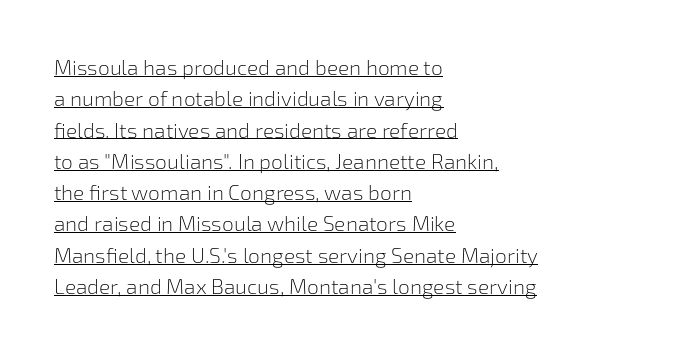
{"italic": "no", "bold": "no", "underline": "yes", "align": "left", "line_spacing": "normal", "line_spacing_ratio": 1.49, "letter_spacing": "normal", "letter_spacing_em": 0.0, "glyph_px": 21}
